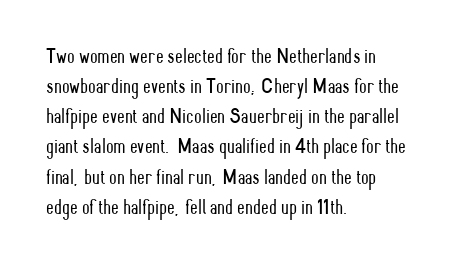
Q: Is the text bold? A: No.
Q: Is the text italic (slanted)? A: No, it is upright.
Q: Is the text underlined? A: No.
Q: How is the paragraph aligned? A: Left-aligned.
Q: Is the spacing between letters normal or unusually wide? A: Normal.
Q: Is the spacing between lines tight, normal or loose? A: Normal.
